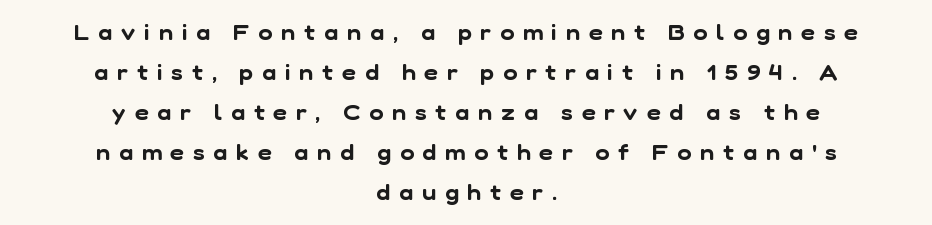
The passage shown has open, widely tracked lettering throughout. Bare-footed words on every line. Horizontal bands of white between lines are thick stripes. Teacher's note: observe the equal gaps on both sides — that is centered alignment.
